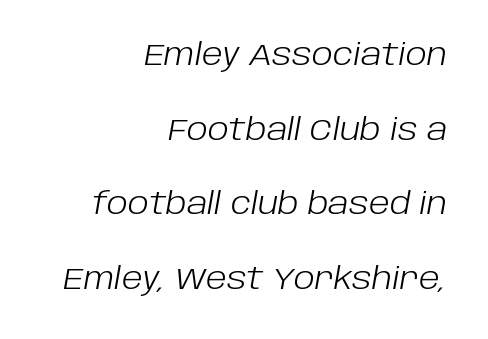
Q: Is the text bold? A: No.
Q: Is the text italic (slanted)? A: Yes, it leans right by about 10 degrees.
Q: Is the text underlined? A: No.
Q: How is the paragraph aligned? A: Right-aligned.
Q: Is the spacing between letters normal or unusually wide? A: Normal.
Q: Is the spacing between lines tight, normal or loose? A: Loose.
Q: Width (condensed, normal, or wide)? A: Normal.
Q: Stroke contrast? A: Low.
Q: x-height? A: Large.
Q: Monospaced? A: No.
